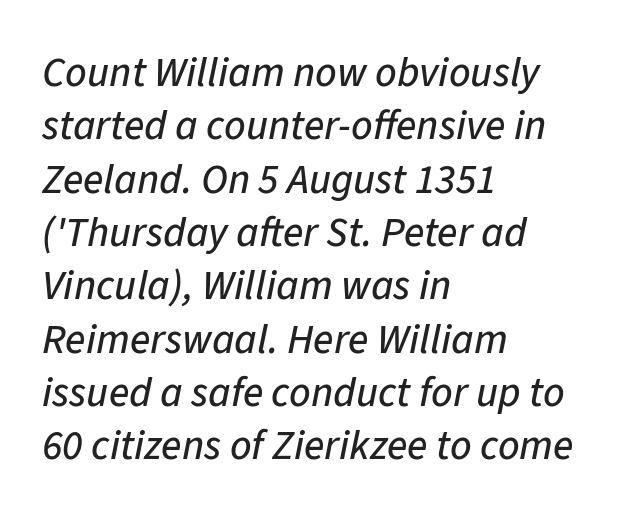
Inter-character spacing is left at the font's built-in metrics. Reading down the block, your eye returns to a fixed left position each line. This is oblique type, the kind used for emphasis or titles. Varying glyph widths throughout — classic text-font behaviour. Descenders are the only things crossing below the line. A typesetter would call this leading conventional body-copy spacing.
